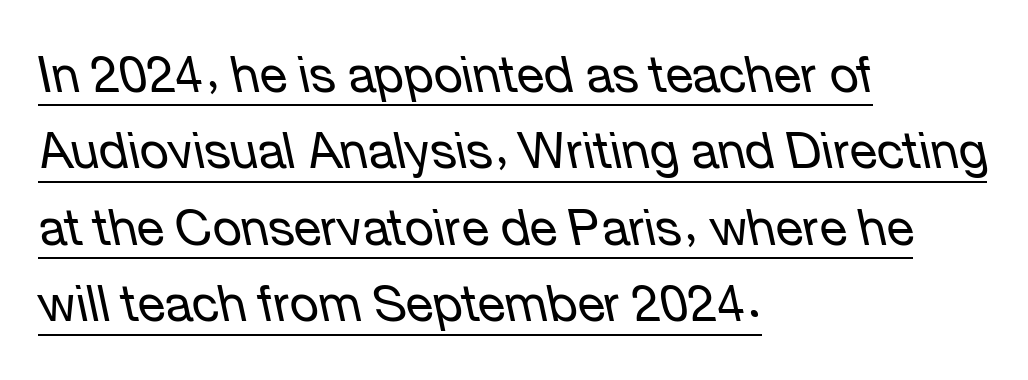
The image shows 50 px regular-weight type, italic (leaning left); set left-aligned, normal line spacing (1.53x), normal letter spacing, underlined; low stroke contrast and a medium x-height.
